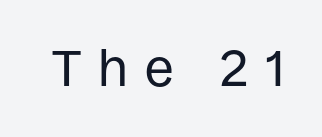
{"serif": "no", "italic": "no", "bold": "no", "weight": "regular", "width": "normal", "stroke_contrast": "low", "x_height": "large", "monospaced": "no", "underline": "no", "letter_spacing": "wide", "letter_spacing_em": 0.32, "glyph_px": 52}
